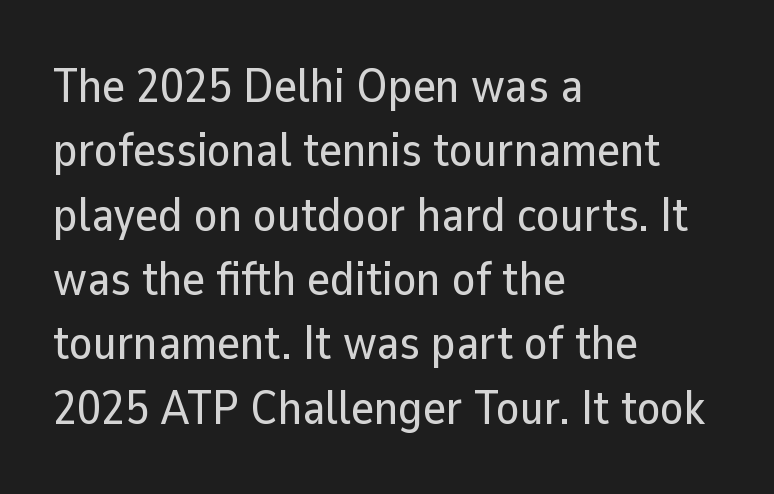
Unlike italic type, these characters show no tilt at all. The vertical gap from one line to the next is medium. Is the letter spacing exaggerated? No — it looks like the ordinary default. The rendering anchors every line to the left-hand side.
